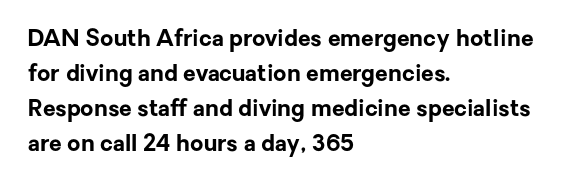
The image shows 23 px bold type, upright; set left-aligned, normal line spacing (1.52x), normal letter spacing, not underlined.
